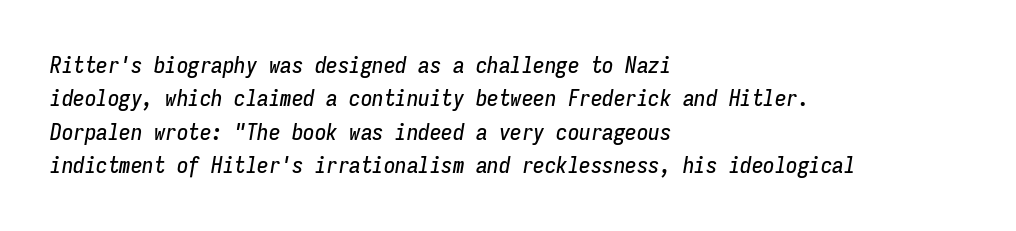
{"italic": "yes", "lean": "right", "slant_degrees": 9, "underline": "no", "align": "left", "line_spacing": "normal", "line_spacing_ratio": 1.45, "letter_spacing": "normal", "letter_spacing_em": 0.0, "glyph_px": 23}
